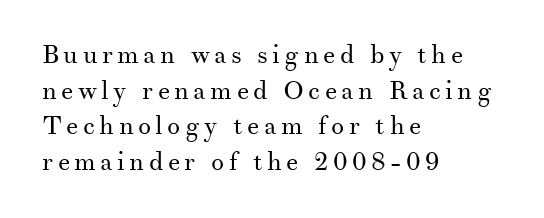
{"italic": "no", "bold": "no", "underline": "no", "align": "left", "line_spacing": "normal", "line_spacing_ratio": 1.37, "glyph_px": 26}
